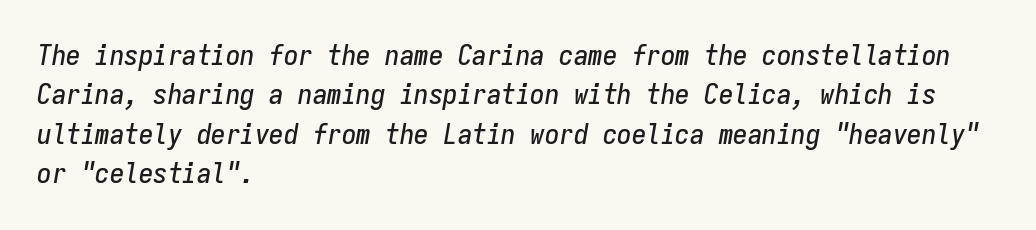
Q: Is the text italic (slanted)? A: Yes, it leans right by about 9 degrees.
Q: Is the text underlined? A: No.
Q: How is the paragraph aligned? A: Left-aligned.
Q: Is the spacing between letters normal or unusually wide? A: Normal.
Q: Is the spacing between lines tight, normal or loose? A: Normal.
Q: Width (condensed, normal, or wide)? A: Condensed.
Q: Stroke contrast? A: Low.
Q: x-height? A: Medium.
Q: Monospaced? A: Yes.
